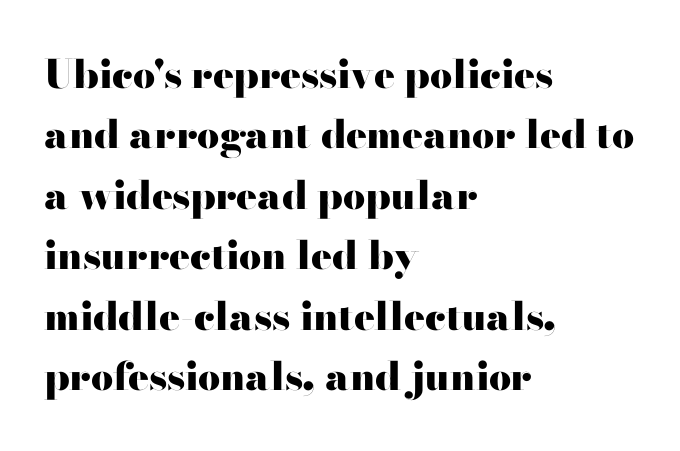
{"serif": "yes", "italic": "no", "bold": "yes", "weight": "heavy", "width": "wide", "stroke_contrast": "high", "x_height": "small", "monospaced": "no", "underline": "no", "align": "left", "line_spacing": "normal", "line_spacing_ratio": 1.55, "letter_spacing": "normal", "letter_spacing_em": 0.0, "glyph_px": 39}
